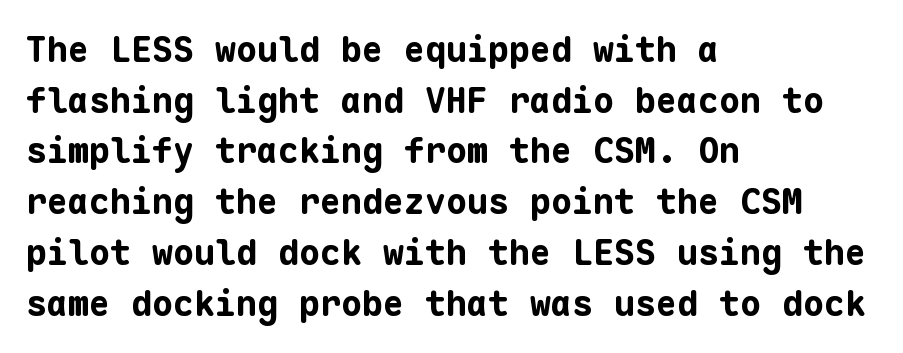
Q: Is the text bold? A: Yes.
Q: Is the text italic (slanted)? A: No, it is upright.
Q: Is the typeface a serif or a sans-serif typeface? A: Sans-serif.
Q: Is the text underlined? A: No.
Q: How is the paragraph aligned? A: Left-aligned.
Q: Is the spacing between letters normal or unusually wide? A: Normal.
Q: Is the spacing between lines tight, normal or loose? A: Normal.
Q: Width (condensed, normal, or wide)? A: Normal.
Q: Stroke contrast? A: Low.
Q: x-height? A: Medium.
Q: Monospaced? A: Yes.
